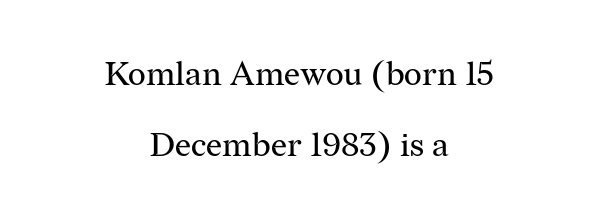
{"serif": "yes", "italic": "no", "bold": "no", "weight": "regular", "width": "normal", "stroke_contrast": "medium", "x_height": "medium", "monospaced": "no", "underline": "no", "align": "center", "line_spacing": "loose", "line_spacing_ratio": 2.09, "letter_spacing": "normal", "letter_spacing_em": 0.0, "glyph_px": 34}
